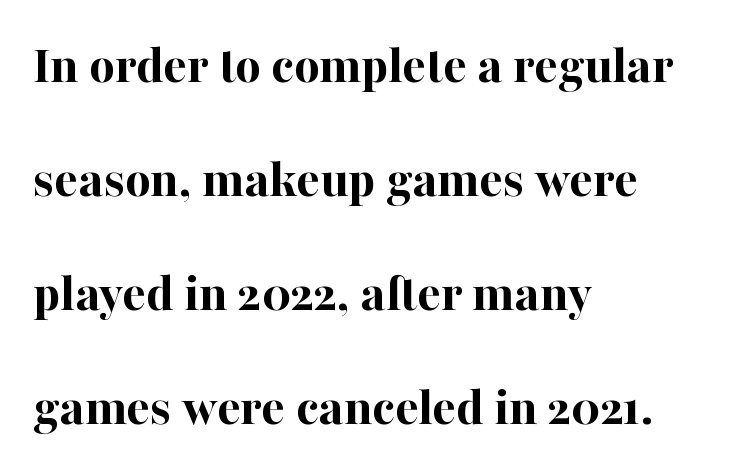
Q: Is the text bold? A: Yes.
Q: Is the text italic (slanted)? A: No, it is upright.
Q: Is the typeface a serif or a sans-serif typeface? A: Serif.
Q: Is the text underlined? A: No.
Q: How is the paragraph aligned? A: Left-aligned.
Q: Is the spacing between letters normal or unusually wide? A: Normal.
Q: Is the spacing between lines tight, normal or loose? A: Loose.
Q: Width (condensed, normal, or wide)? A: Normal.
Q: Stroke contrast? A: High.
Q: x-height? A: Medium.
Q: Monospaced? A: No.
